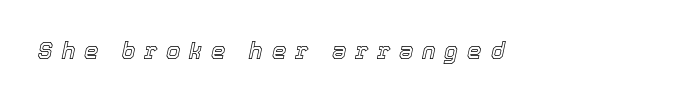
The image shows 23 px text type, italic (leaning right); set left-aligned, unusually wide letter spacing (+0.38 em), not underlined.
